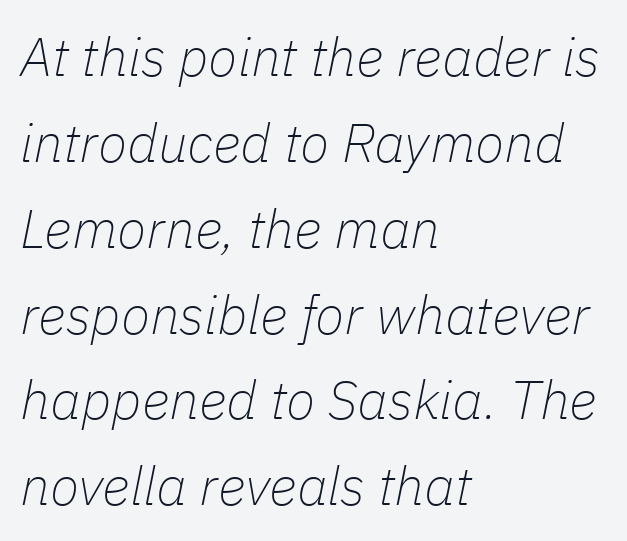
{"italic": "yes", "lean": "right", "slant_degrees": 11, "bold": "no", "weight": "thin", "width": "normal", "stroke_contrast": "low", "x_height": "medium", "monospaced": "no", "underline": "no", "align": "left", "line_spacing": "normal", "line_spacing_ratio": 1.59, "letter_spacing": "normal", "letter_spacing_em": 0.0, "glyph_px": 54}
